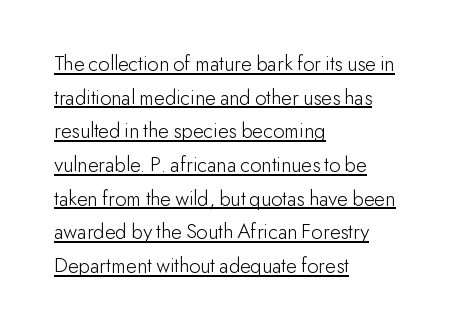
Q: Is the text bold? A: No.
Q: Is the text italic (slanted)? A: No, it is upright.
Q: Is the text underlined? A: Yes.
Q: How is the paragraph aligned? A: Left-aligned.
Q: Is the spacing between letters normal or unusually wide? A: Normal.
Q: Is the spacing between lines tight, normal or loose? A: Normal.
